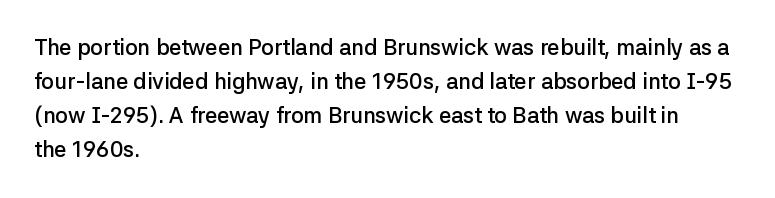
Q: Is the text bold? A: Semi-bold.
Q: Is the text italic (slanted)? A: No, it is upright.
Q: Is the text underlined? A: No.
Q: How is the paragraph aligned? A: Left-aligned.
Q: Is the spacing between letters normal or unusually wide? A: Normal.
Q: Is the spacing between lines tight, normal or loose? A: Normal.
